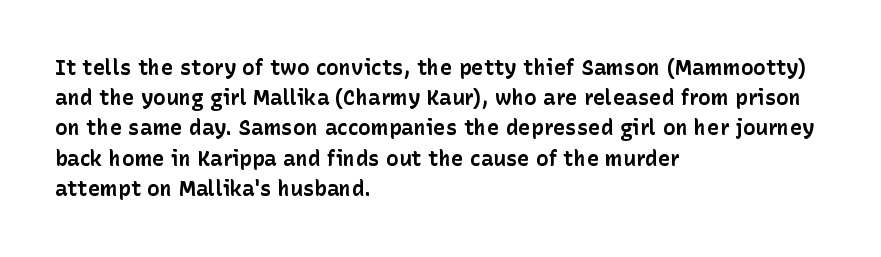
Q: Is the text bold? A: Yes.
Q: Is the text italic (slanted)? A: No, it is upright.
Q: Is the text underlined? A: No.
Q: How is the paragraph aligned? A: Left-aligned.
Q: Is the spacing between letters normal or unusually wide? A: Normal.
Q: Is the spacing between lines tight, normal or loose? A: Normal.
